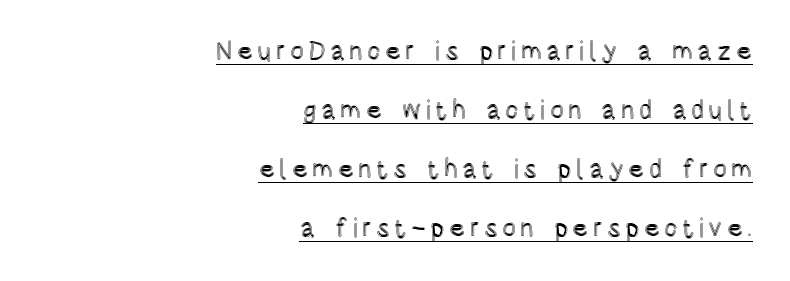
The image shows 26 px text type, upright; set right-aligned, loose line spacing (2.27x), underlined.
